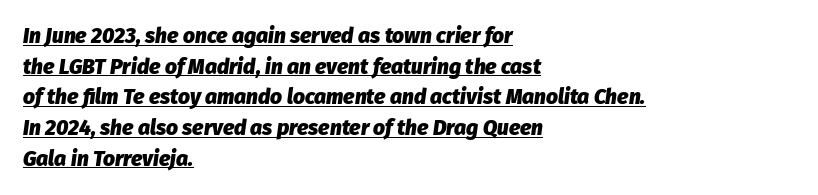
Short note: letters normally spaced. The lines in this sample share a left origin and differ only in where they stop. Has an underline been added? It has. Students, this is bold: see how much ink each stroke carries. Every character sits at an angle, as italics do. Vertical spacing — default.
